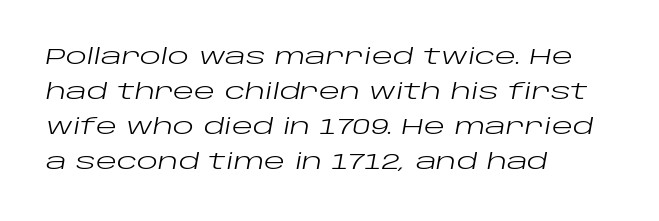
Line spacing here is normal. Characters are canted at an angle relative to the baseline's perpendicular. The space directly below the letters is spotless. Counters stay open thanks to moderate or lighter strokes. Students, note that the glyphs here touch the page at normal intervals.
